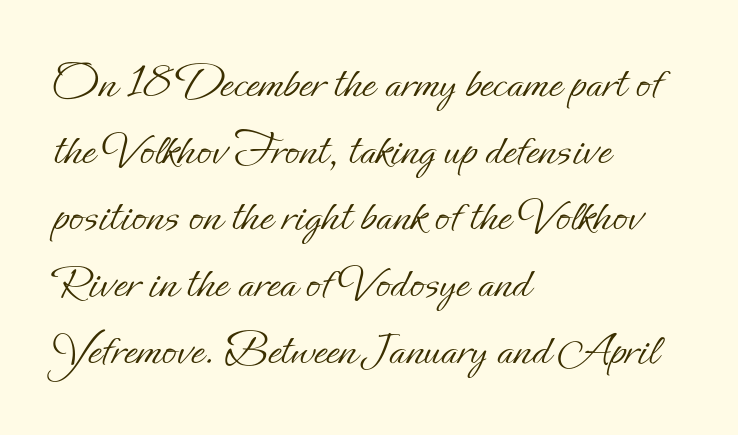
The image shows 48 px light type; set left-aligned, normal line spacing (1.39x), normal letter spacing, not underlined; low stroke contrast and a small x-height.
